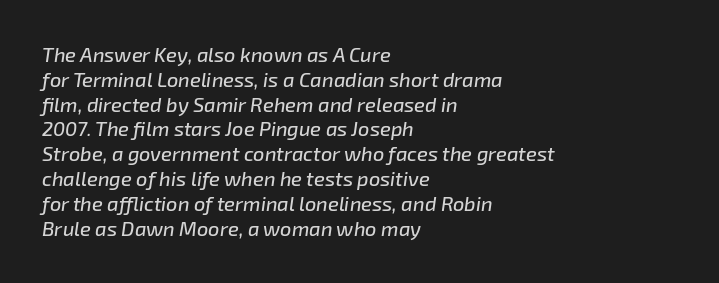
The image shows 20 px text type, italic (leaning right); set left-aligned, line spacing 1.24x, normal letter spacing, not underlined.
